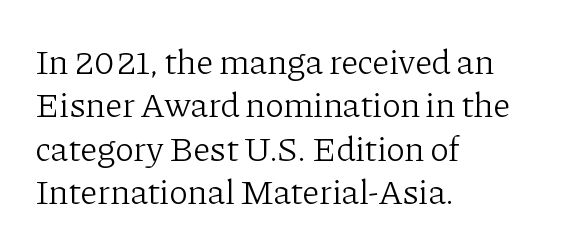
What stands out about the letter spacing? Nothing — it is the standard amount. Tall strokes in this sample are plumb rather than angled. The paragraph shown leans on its left margin. Weight: in the light-to-regular range. Classification — serif. Honestly, there is no underline to notice here at all.
